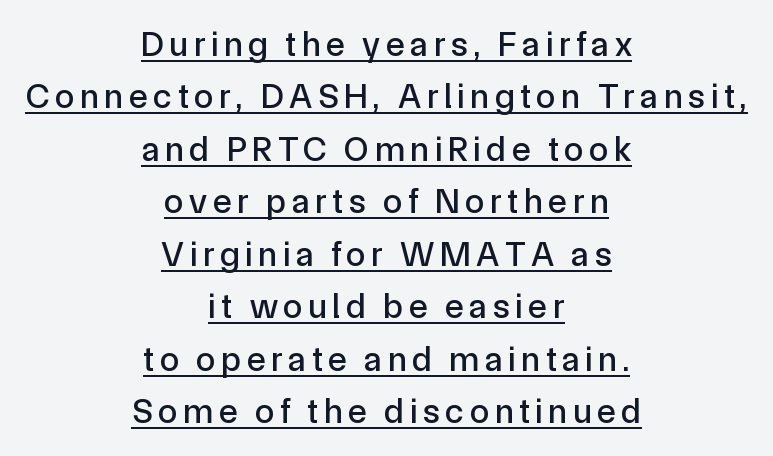
The image shows 35 px sans-serif type, upright; set centered, normal line spacing (1.5x), underlined; a medium x-height.
